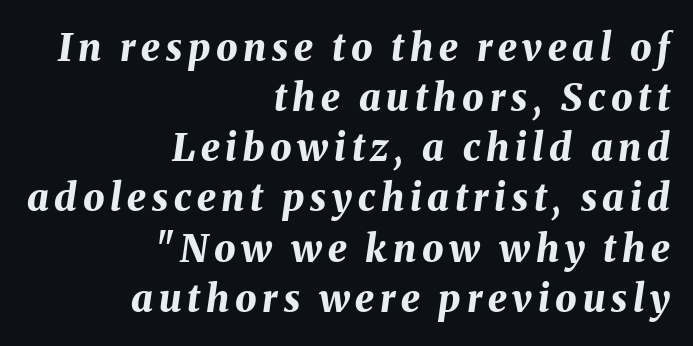
These words are printed bold, with thick strokes throughout. No word sits above an underline. The letters advance in unequal steps, a hallmark of proportional type. The vertical gap from one line to the next is medium. Notice how the stems are inclined rather than vertical — that's the hallmark of italics.
